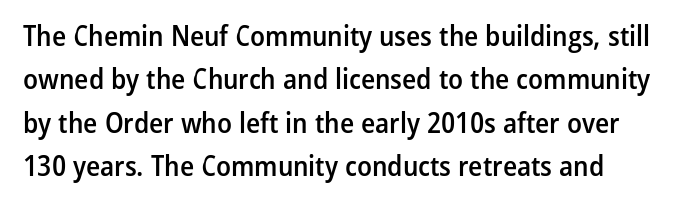
Q: Is the text bold? A: Semi-bold.
Q: Is the text italic (slanted)? A: No, it is upright.
Q: Is the typeface a serif or a sans-serif typeface? A: Sans-serif.
Q: Is the text underlined? A: No.
Q: Is the spacing between letters normal or unusually wide? A: Normal.
Q: Is the spacing between lines tight, normal or loose? A: Normal.
Q: Width (condensed, normal, or wide)? A: Condensed.
Q: Stroke contrast? A: Low.
Q: x-height? A: Medium.
Q: Monospaced? A: No.
